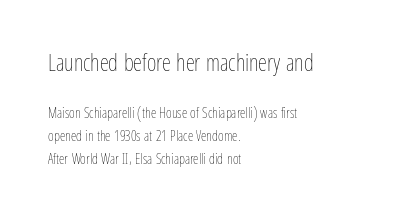
Regarding leading, the lines here are spaced in the standard way. Tall strokes in this sample are plumb rather than angled. Caption: upper text group enlarged, lower text group reduced. Does extra space separate the letters? No, they use regular spacing. Stroke mass is kept to a normal reading level or below. Casual observation: everything's shoved over to the left.
